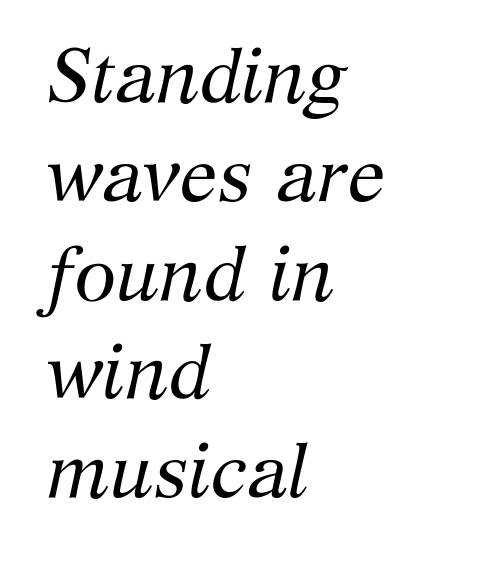
{"serif": "yes", "italic": "yes", "lean": "right", "slant_degrees": 12, "bold": "no", "weight": "regular", "width": "normal", "stroke_contrast": "medium", "x_height": "medium", "monospaced": "no", "underline": "no", "align": "left", "line_spacing": "normal", "line_spacing_ratio": 1.3, "letter_spacing": "normal", "letter_spacing_em": 0.0, "glyph_px": 76}
